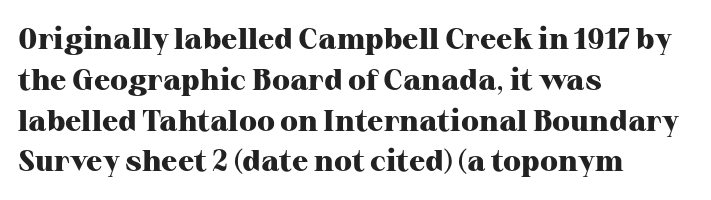
The image shows 30 px heavy serif type, upright; set left-aligned, normal line spacing (1.36x), normal letter spacing, not underlined; high stroke contrast and a medium x-height.
